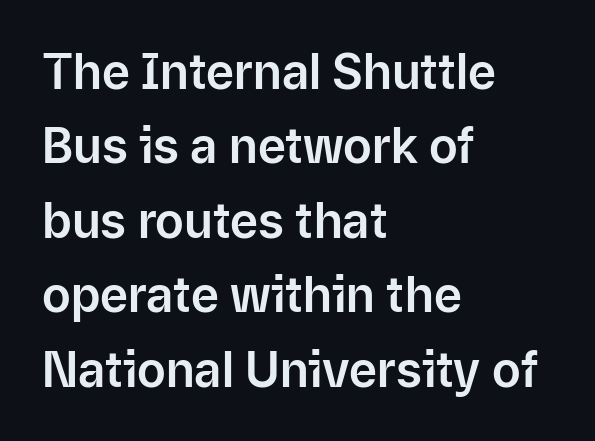
The designer left line spacing at the default. The zone under the glyphs is completely vacant. No extra tracking has been applied to these lines. I'd call this a sans setting — the letters go barefoot. A typesetter would call this proportional, since set widths differ per character. Is there any slant? The stems are plumb.
